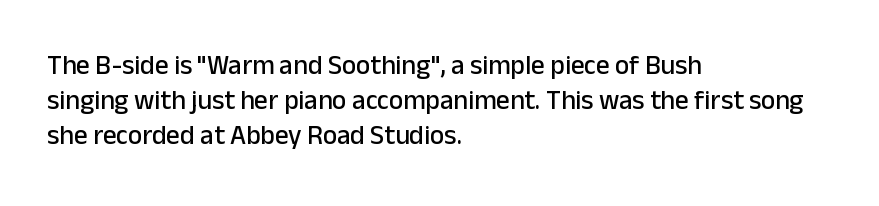
Q: Is the text italic (slanted)? A: No, it is upright.
Q: Is the text underlined? A: No.
Q: How is the paragraph aligned? A: Left-aligned.
Q: Is the spacing between letters normal or unusually wide? A: Normal.
Q: Is the spacing between lines tight, normal or loose? A: Normal.
